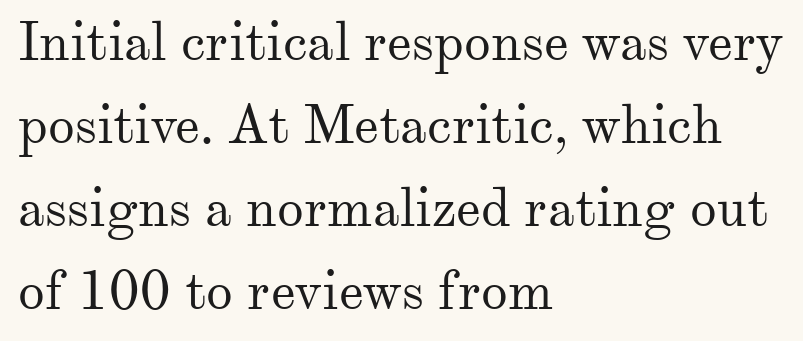
Q: Is the text bold? A: No.
Q: Is the text italic (slanted)? A: No, it is upright.
Q: Is the typeface a serif or a sans-serif typeface? A: Serif.
Q: Is the text underlined? A: No.
Q: How is the paragraph aligned? A: Left-aligned.
Q: Is the spacing between letters normal or unusually wide? A: Normal.
Q: Is the spacing between lines tight, normal or loose? A: Normal.
Q: Width (condensed, normal, or wide)? A: Normal.
Q: Stroke contrast? A: Medium.
Q: x-height? A: Small.
Q: Monospaced? A: No.
